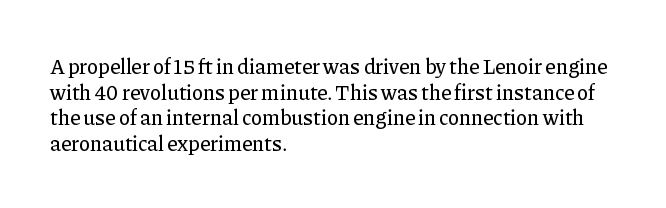
Q: Is the text italic (slanted)? A: No, it is upright.
Q: Is the text underlined? A: No.
Q: How is the paragraph aligned? A: Left-aligned.
Q: Is the spacing between letters normal or unusually wide? A: Normal.
